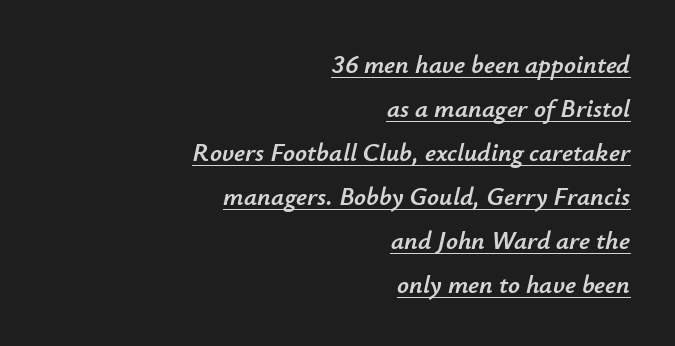
{"italic": "yes", "lean": "right", "slant_degrees": 12, "underline": "yes", "align": "right", "line_spacing": "normal", "line_spacing_ratio": 1.69, "letter_spacing": "normal", "letter_spacing_em": 0.0, "glyph_px": 26}
